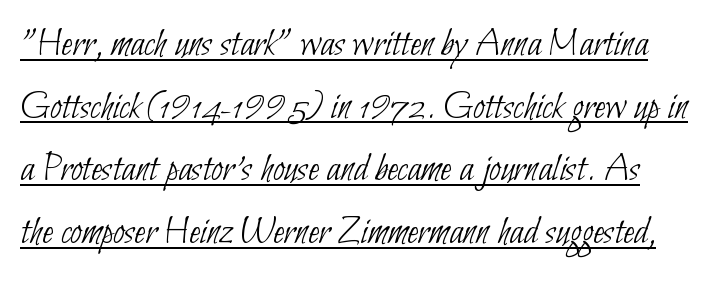
{"serif": "no", "bold": "no", "weight": "thin", "width": "condensed", "stroke_contrast": "low", "x_height": "small", "monospaced": "no", "underline": "yes", "line_spacing": "normal", "line_spacing_ratio": 1.53, "letter_spacing": "normal", "letter_spacing_em": 0.0, "glyph_px": 41}
